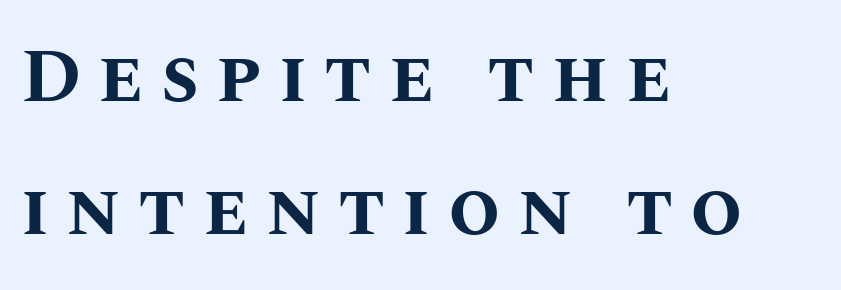
The font's upright variant was chosen for this text. These lines have a slow, spaced-out rhythm from letter to letter. Every row of glyphs begins at an identical x-position on the left. Think of a printed novel: that variable character pitch is what you see here.
